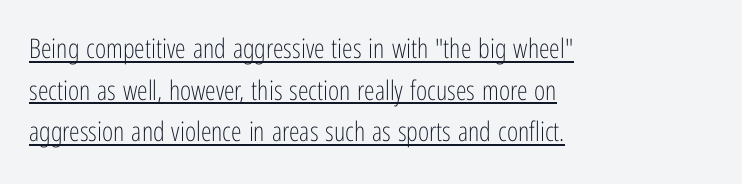
{"italic": "no", "bold": "no", "underline": "yes", "align": "left", "line_spacing": "normal", "line_spacing_ratio": 1.54, "letter_spacing": "normal", "letter_spacing_em": 0.0, "glyph_px": 27}
